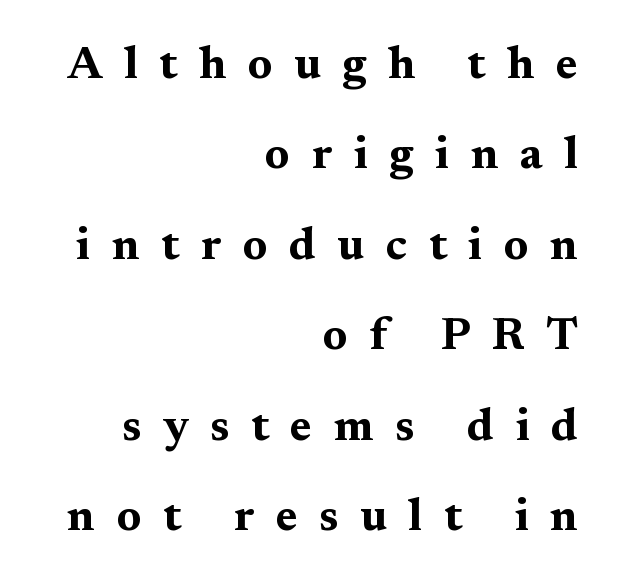
Q: Is the text bold? A: Yes.
Q: Is the text italic (slanted)? A: No, it is upright.
Q: Is the typeface a serif or a sans-serif typeface? A: Serif.
Q: Is the text underlined? A: No.
Q: How is the paragraph aligned? A: Right-aligned.
Q: Is the spacing between letters normal or unusually wide? A: Unusually wide.
Q: Is the spacing between lines tight, normal or loose? A: Loose.
Q: Width (condensed, normal, or wide)? A: Wide.
Q: Stroke contrast? A: Medium.
Q: x-height? A: Medium.
Q: Monospaced? A: No.
